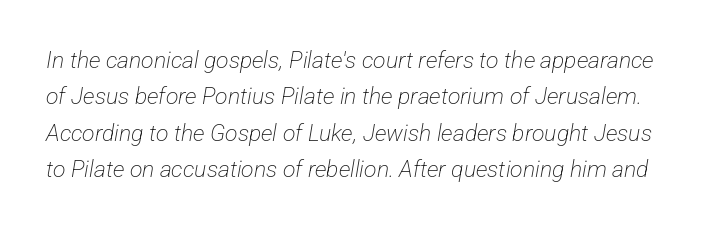
The image shows 23 px text type; set normal line spacing (1.58x), normal letter spacing, not underlined.
